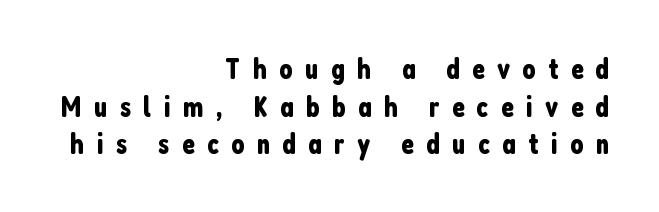
Caption: multi-line text, flush right, ragged left. Italic: no, the glyphs are upright roman. This rendering employs a face without finishing strokes, i.e., a sans-serif. Clear beneath every line of the passage. Do the characters align in a grid? No, the font is proportional. The letters are spread apart with noticeably loose tracking.
